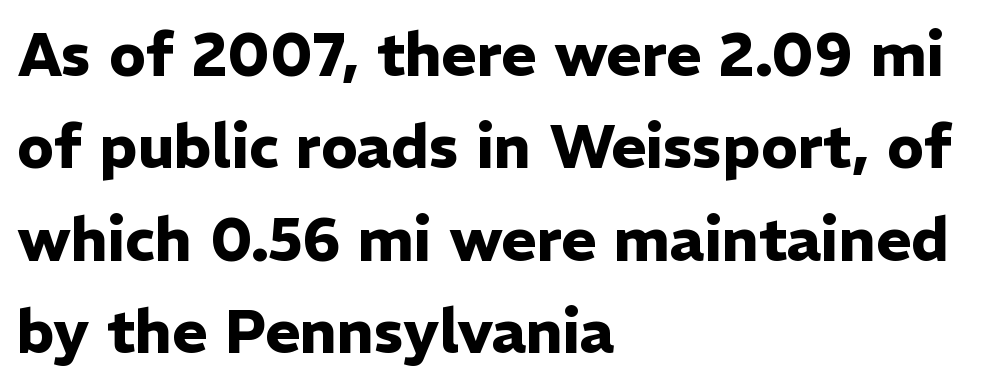
The image shows 60 px heavy sans-serif type, upright; set left-aligned, normal line spacing (1.54x), normal letter spacing, not underlined; low stroke contrast and a medium x-height.
